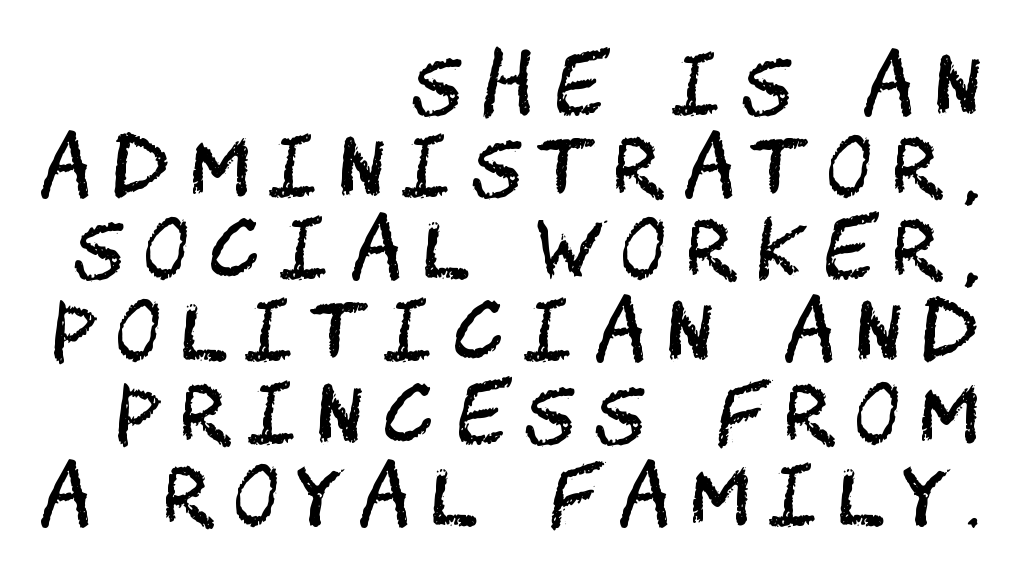
{"serif": "no", "italic": "no", "bold": "no", "weight": "regular", "width": "condensed", "stroke_contrast": "medium", "x_height": "large", "underline": "no", "align": "right", "line_spacing": "tight", "line_spacing_ratio": 1.04, "letter_spacing": "wide", "letter_spacing_em": 0.26, "glyph_px": 79}
